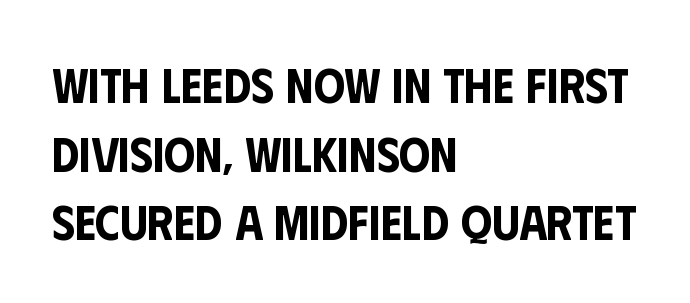
Q: Is the text italic (slanted)? A: No, it is upright.
Q: Is the typeface a serif or a sans-serif typeface? A: Sans-serif.
Q: Is the text underlined? A: No.
Q: How is the paragraph aligned? A: Left-aligned.
Q: Is the spacing between letters normal or unusually wide? A: Normal.
Q: Is the spacing between lines tight, normal or loose? A: Normal.
Q: Width (condensed, normal, or wide)? A: Condensed.
Q: Stroke contrast? A: Low.
Q: x-height? A: Large.
Q: Monospaced? A: No.
